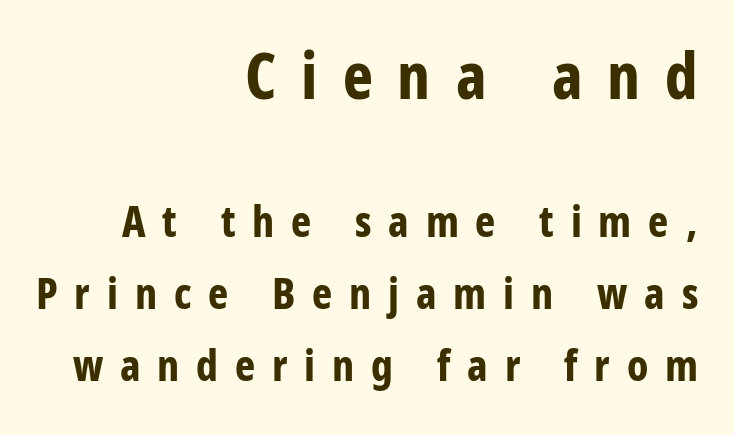
These two chunks differ in scale, with the top chunk taking the larger measure. You could not count columns in this text — the font is proportionally spaced. A roman cut, with each character standing at attention. Regarding leading, the lines here are spaced in the standard way. Plain, unruled lines of type.
